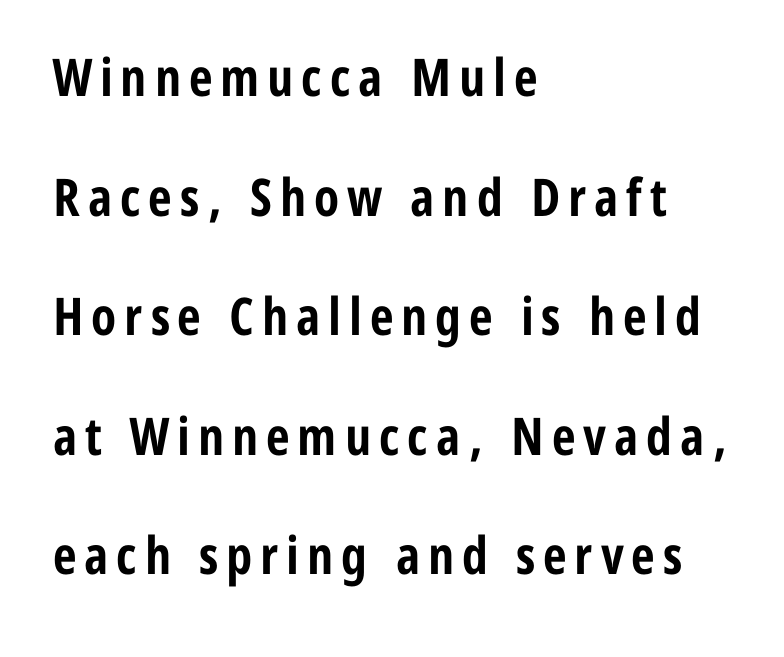
Ascenders rise straight up at ninety degrees. The lines are spread far apart with generous leading. These lines are set flush left with a ragged right edge. Check under the words: just untouched page.
